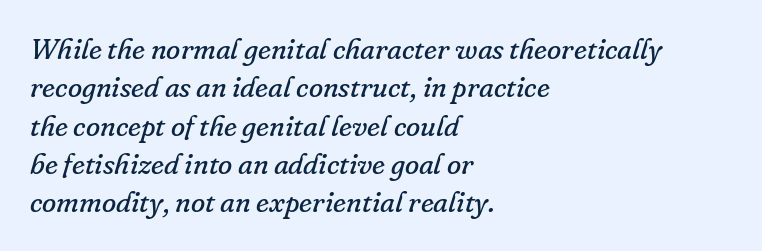
Nothing unusual about the tracking: characters are spaced as the font intends. The baseline area is clear. A typesetter would call this leading conventional body-copy spacing. A serif font was chosen for this passage. These lines are set flush left with a ragged right edge.
